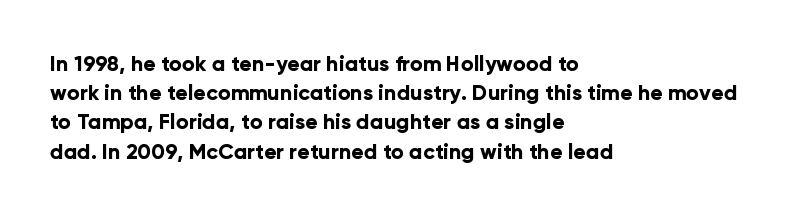
When letters stand straight like this, we call the style roman or upright. Line starts are locked; line ends wander. Quick note: underline off. Words appear dense and cohesive because spacing is normal. A normal amount of white space separates one row of letters from the next.
